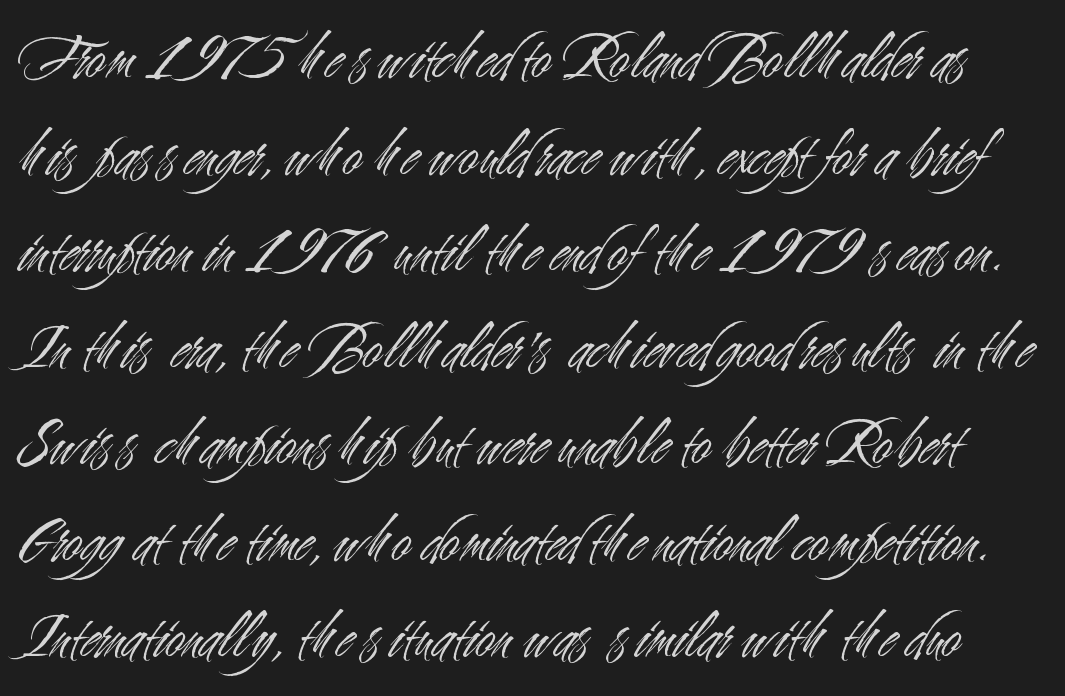
{"serif": "no", "bold": "no", "weight": "light", "width": "condensed", "stroke_contrast": "medium", "x_height": "small", "monospaced": "no", "underline": "no", "line_spacing": "normal", "line_spacing_ratio": 1.42, "letter_spacing": "normal", "letter_spacing_em": 0.0, "glyph_px": 68}
